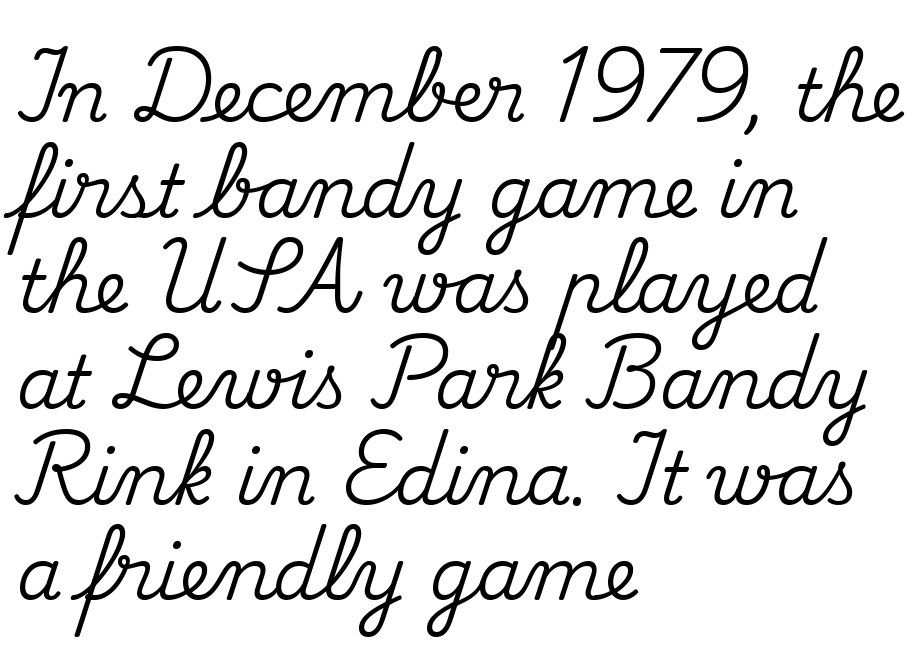
{"serif": "yes", "width": "normal", "stroke_contrast": "medium", "x_height": "small", "monospaced": "no", "underline": "no", "align": "left", "line_spacing": "normal", "line_spacing_ratio": 1.31, "letter_spacing": "normal", "letter_spacing_em": 0.0, "glyph_px": 73}
